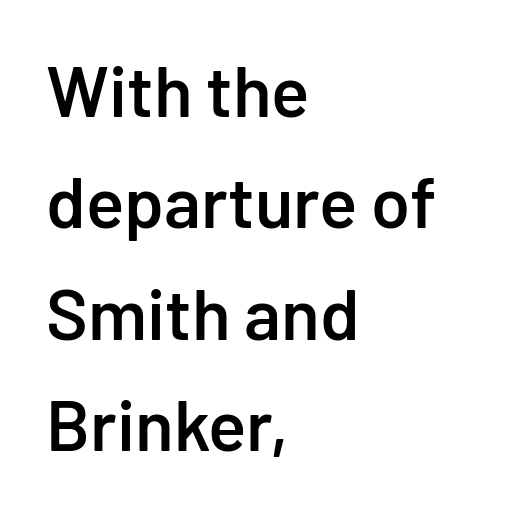
Q: Is the text bold? A: Semi-bold.
Q: Is the text italic (slanted)? A: No, it is upright.
Q: Is the typeface a serif or a sans-serif typeface? A: Sans-serif.
Q: Is the text underlined? A: No.
Q: How is the paragraph aligned? A: Left-aligned.
Q: Is the spacing between letters normal or unusually wide? A: Normal.
Q: Is the spacing between lines tight, normal or loose? A: Normal.
Q: Width (condensed, normal, or wide)? A: Normal.
Q: Stroke contrast? A: Low.
Q: x-height? A: Medium.
Q: Monospaced? A: No.
